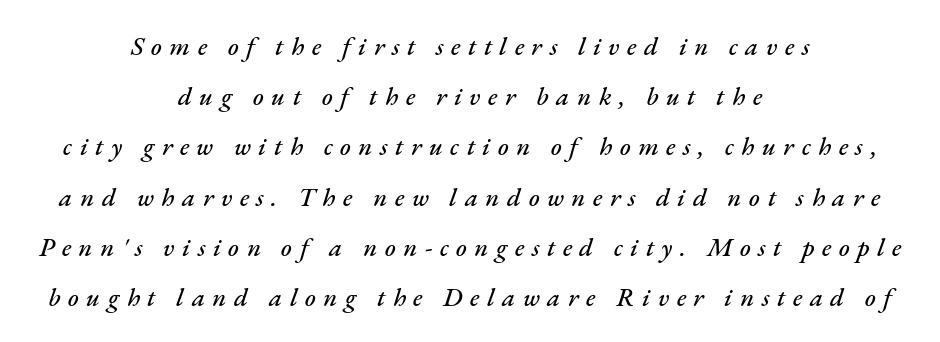
The image shows 26 px text type, italic (leaning right); set centered, loose line spacing (1.93x), unusually wide letter spacing (+0.29 em), not underlined.
